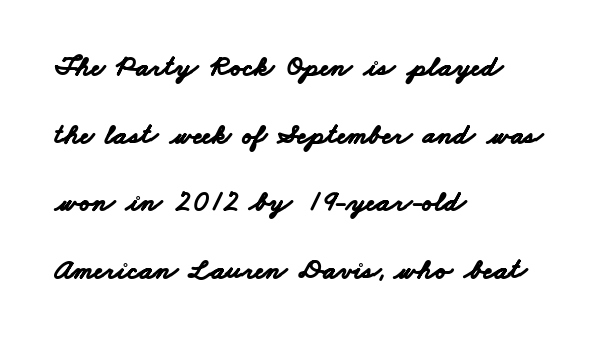
The image shows 29 px bold, wide sans-serif type; set left-aligned, loose line spacing (2.33x), normal letter spacing, not underlined; low stroke contrast and a small x-height.
